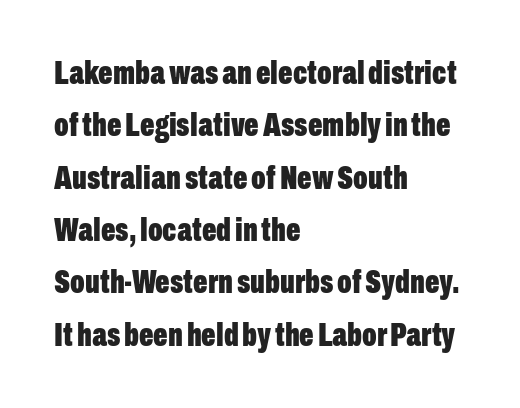
Q: Is the text bold? A: Yes.
Q: Is the text italic (slanted)? A: No, it is upright.
Q: Is the typeface a serif or a sans-serif typeface? A: Sans-serif.
Q: Is the text underlined? A: No.
Q: How is the paragraph aligned? A: Left-aligned.
Q: Is the spacing between letters normal or unusually wide? A: Normal.
Q: Is the spacing between lines tight, normal or loose? A: Normal.
Q: Width (condensed, normal, or wide)? A: Condensed.
Q: Stroke contrast? A: Low.
Q: x-height? A: Medium.
Q: Monospaced? A: No.
